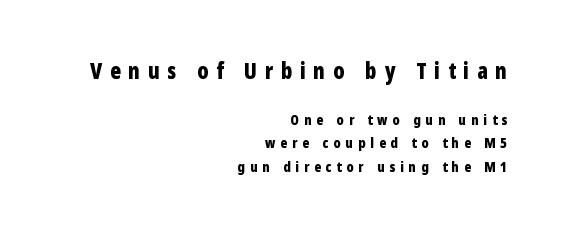
Q: Is the text bold? A: Yes.
Q: Is the text italic (slanted)? A: No, it is upright.
Q: Is the text underlined? A: No.
Q: How is the paragraph aligned? A: Right-aligned.
Q: Is the spacing between letters normal or unusually wide? A: Unusually wide.
Q: Is the spacing between lines tight, normal or loose? A: Normal.
Q: Which block of text is set in a larger size, the first (top) or the second (bottom)? A: The first (top) one.
